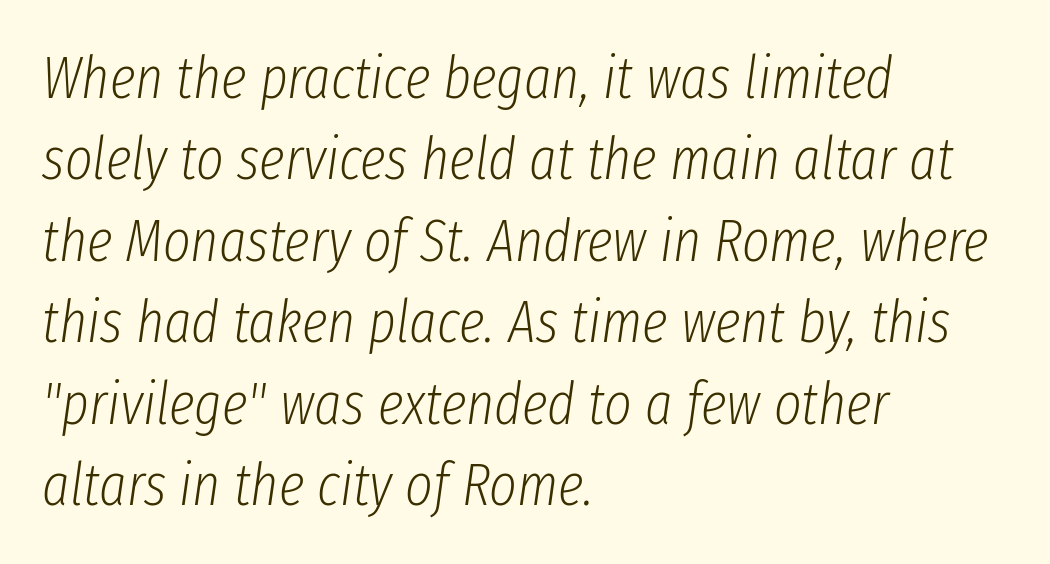
Rendered with sloped, italic letterforms. In terms of letterspacing, this is plain default setting. The paragraph has a hard left edge and a soft right edge. Heft: none added — not bold. Students, observe: this is what conventionally led text looks like. You could not count columns in this text — the font is proportionally spaced.
